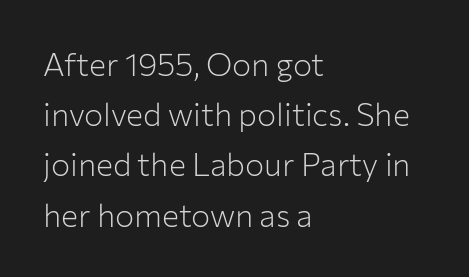
The image shows 32 px light sans-serif type, upright; set left-aligned, normal line spacing (1.57x), normal letter spacing, not underlined; low stroke contrast and a medium x-height.
